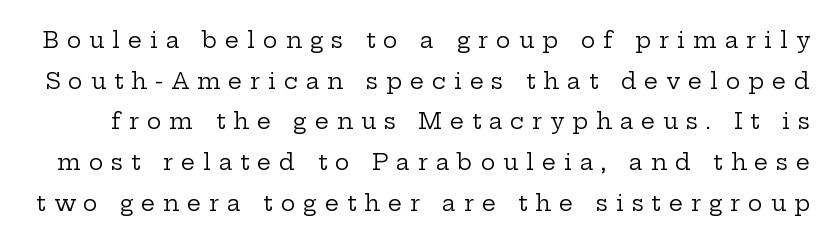
Q: Is the text bold? A: No.
Q: Is the text italic (slanted)? A: No, it is upright.
Q: Is the text underlined? A: No.
Q: Is the spacing between letters normal or unusually wide? A: Unusually wide.
